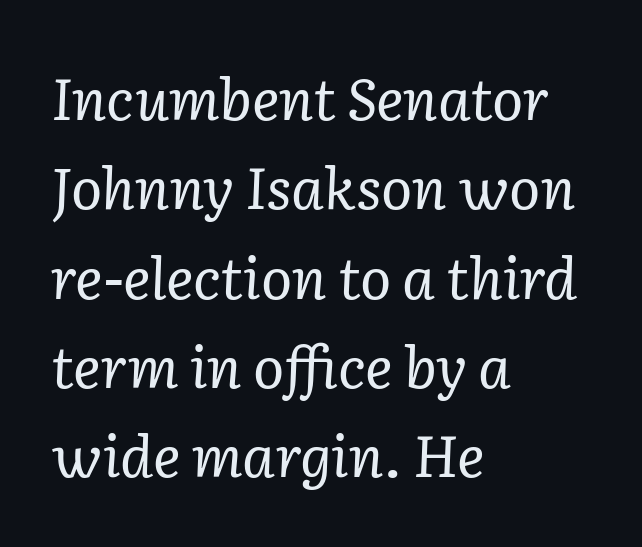
The image shows 58 px regular-weight serif type, italic (leaning right); set left-aligned, normal line spacing (1.54x), normal letter spacing, not underlined; low stroke contrast and a medium x-height.
